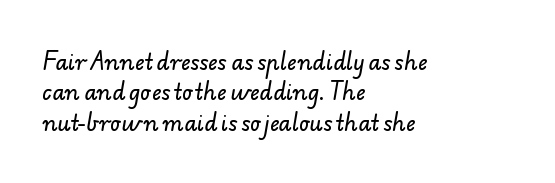
The image shows 21 px text type; set left-aligned, normal line spacing (1.45x), normal letter spacing, not underlined.
